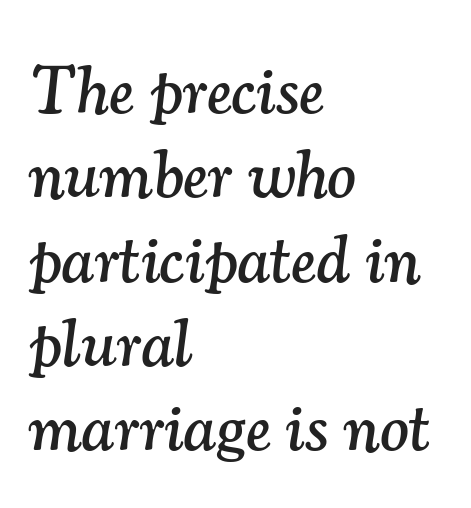
The image shows 68 px serif type, italic (leaning right); set left-aligned, line spacing 1.24x, normal letter spacing, not underlined; medium stroke contrast and a small x-height.
